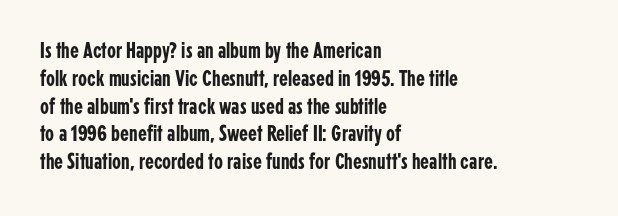
{"italic": "no", "underline": "no", "align": "left", "line_spacing_ratio": 1.21, "letter_spacing": "normal", "letter_spacing_em": 0.0, "glyph_px": 23}
